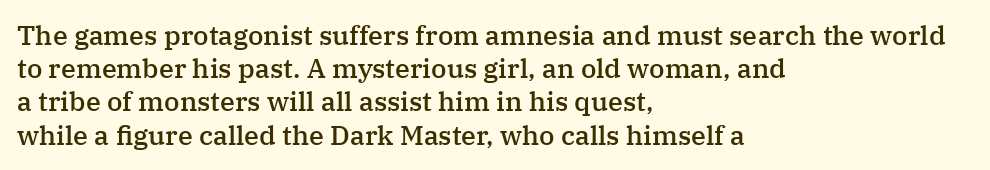
Q: Is the text bold? A: Semi-bold.
Q: Is the text italic (slanted)? A: No, it is upright.
Q: Is the text underlined? A: No.
Q: How is the paragraph aligned? A: Left-aligned.
Q: Is the spacing between letters normal or unusually wide? A: Normal.
